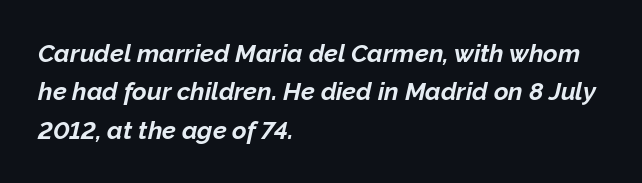
Q: Is the text bold? A: Yes.
Q: Is the text italic (slanted)? A: Yes, it leans right by about 12 degrees.
Q: Is the text underlined? A: No.
Q: How is the paragraph aligned? A: Left-aligned.
Q: Is the spacing between letters normal or unusually wide? A: Normal.
Q: Is the spacing between lines tight, normal or loose? A: Normal.
